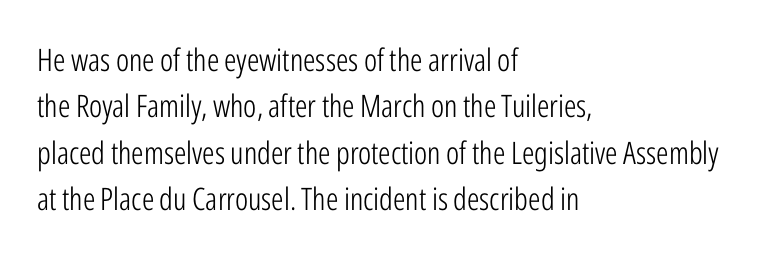
{"serif": "no", "italic": "no", "bold": "no", "weight": "light", "width": "condensed", "stroke_contrast": "low", "x_height": "medium", "monospaced": "no", "underline": "no", "align": "left", "line_spacing": "normal", "line_spacing_ratio": 1.5, "letter_spacing": "normal", "letter_spacing_em": 0.0, "glyph_px": 31}
